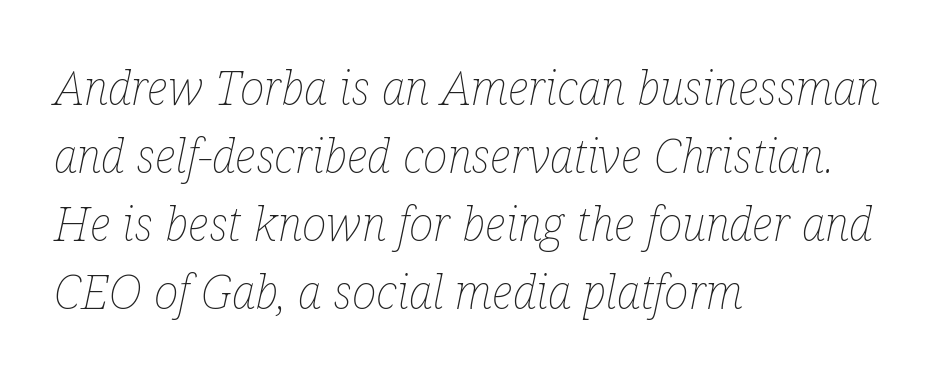
{"italic": "yes", "lean": "right", "slant_degrees": 12, "bold": "no", "weight": "thin", "width": "condensed", "stroke_contrast": "low", "x_height": "medium", "monospaced": "no", "underline": "no", "align": "left", "line_spacing": "normal", "line_spacing_ratio": 1.45, "letter_spacing": "normal", "letter_spacing_em": 0.0, "glyph_px": 47}
